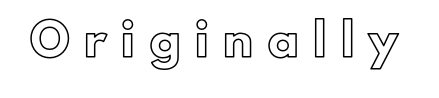
{"italic": "no", "width": "normal", "x_height": "small", "monospaced": "no", "underline": "no", "letter_spacing": "wide", "letter_spacing_em": 0.49, "glyph_px": 30}
